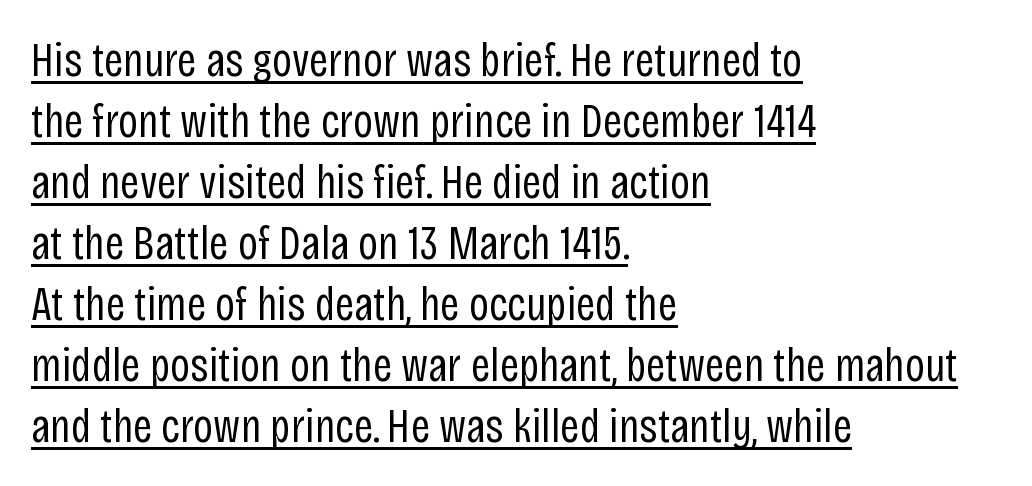
The image shows 48 px regular-weight, condensed sans-serif type, upright; set left-aligned, normal line spacing (1.27x), normal letter spacing, underlined; low stroke contrast and a large x-height.
